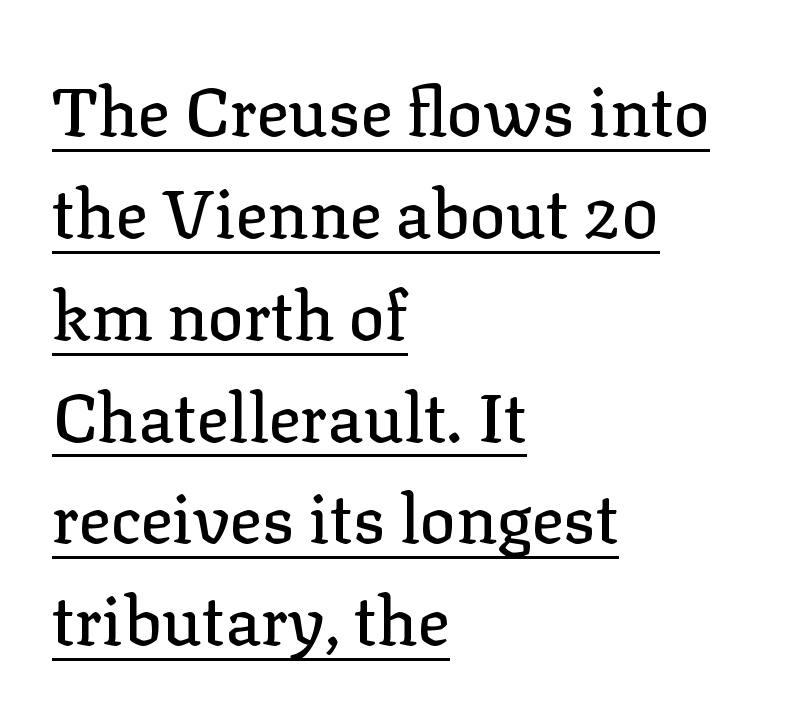
Q: Is the text italic (slanted)? A: No, it is upright.
Q: Is the typeface a serif or a sans-serif typeface? A: Serif.
Q: Is the text underlined? A: Yes.
Q: How is the paragraph aligned? A: Left-aligned.
Q: Is the spacing between letters normal or unusually wide? A: Normal.
Q: Is the spacing between lines tight, normal or loose? A: Normal.
Q: Width (condensed, normal, or wide)? A: Normal.
Q: Stroke contrast? A: Low.
Q: x-height? A: Medium.
Q: Monospaced? A: No.
